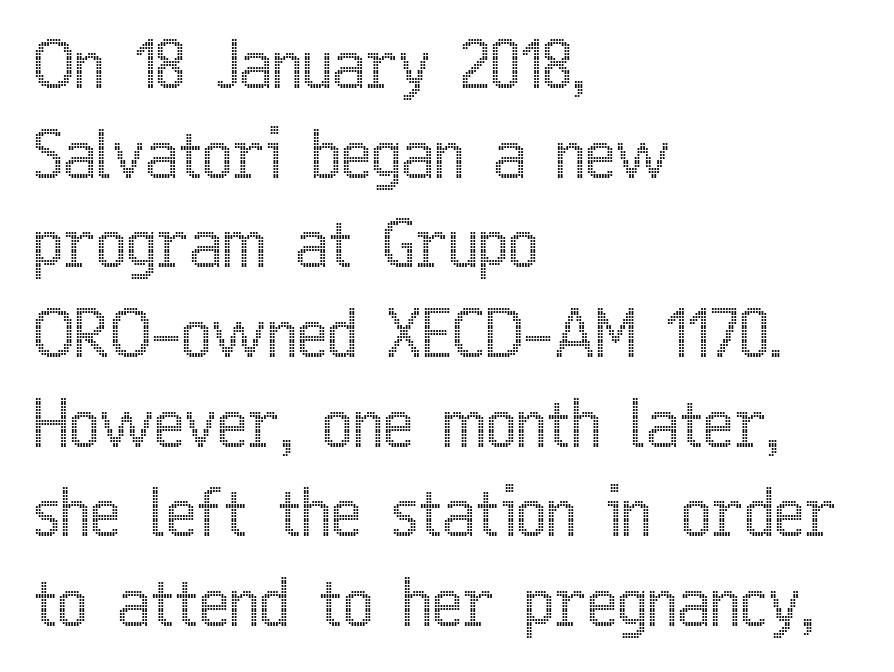
{"italic": "no", "width": "condensed", "x_height": "medium", "monospaced": "no", "underline": "no", "align": "left", "line_spacing": "normal", "line_spacing_ratio": 1.38, "letter_spacing": "normal", "letter_spacing_em": 0.0, "glyph_px": 65}
